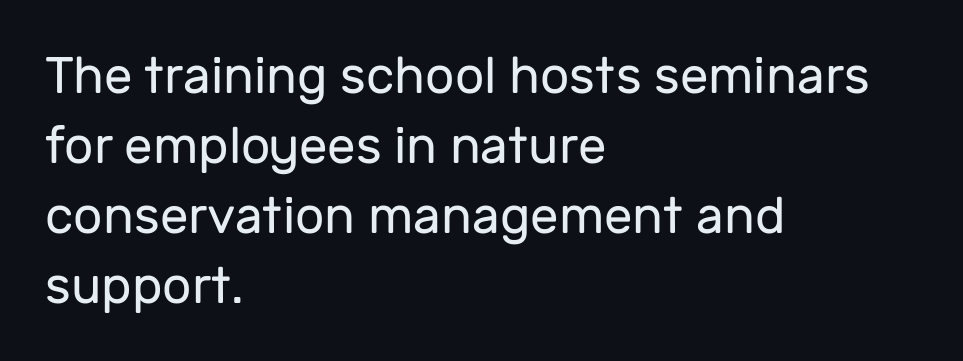
Compared with typical body copy, the letter spacing here is the same. Designer's note — italics off, roman on. Normally led — the rows are evenly, conventionally spaced. Horizontal alignment here is leftward, the default for most running prose. Is this a heavy cut? Hardly; it is regular or lighter.
